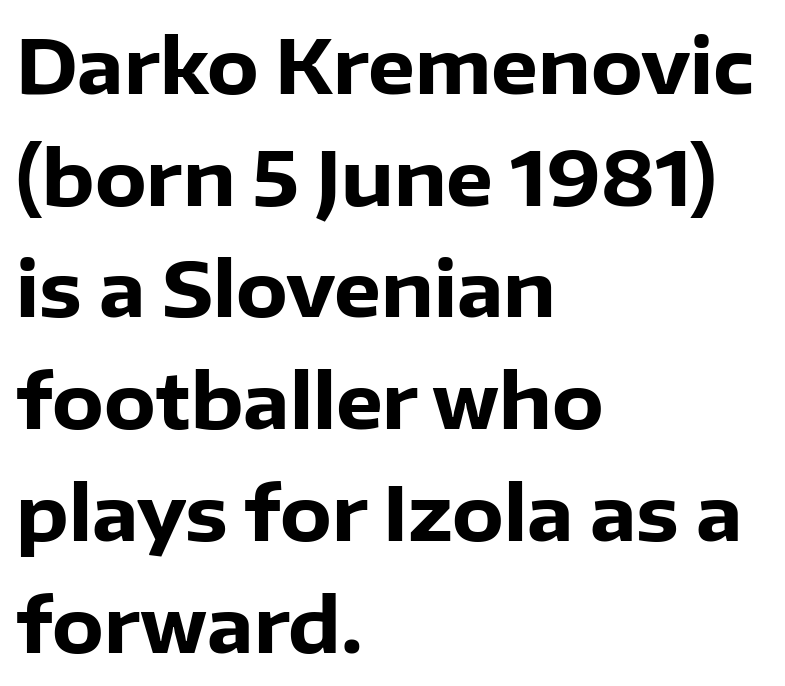
A classic flush-left, rag-right setting is used for this passage. Rule under the text: the space is simply empty. Glyph-to-glyph distance matches everyday printed text. Summary of weight: heavy, a full bold. Looks like regular typesetting: each glyph gets only the width it needs.
